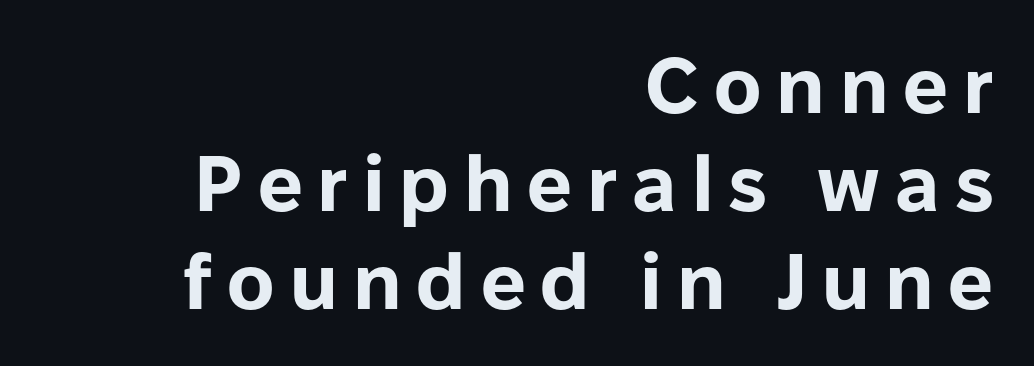
Q: Is the text bold? A: Yes.
Q: Is the text italic (slanted)? A: No, it is upright.
Q: Is the typeface a serif or a sans-serif typeface? A: Sans-serif.
Q: Is the text underlined? A: No.
Q: How is the paragraph aligned? A: Right-aligned.
Q: Width (condensed, normal, or wide)? A: Normal.
Q: Stroke contrast? A: Low.
Q: x-height? A: Medium.
Q: Monospaced? A: No.
